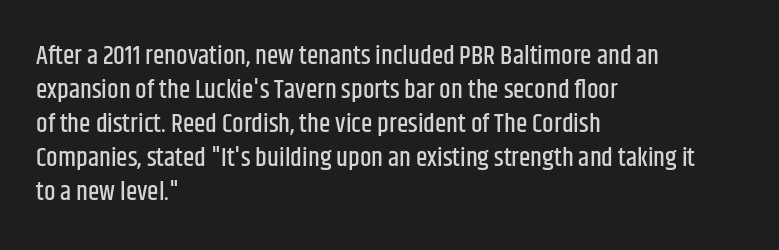
The image shows 26 px text type, upright; set left-aligned, normal line spacing (1.31x), normal letter spacing, not underlined.
